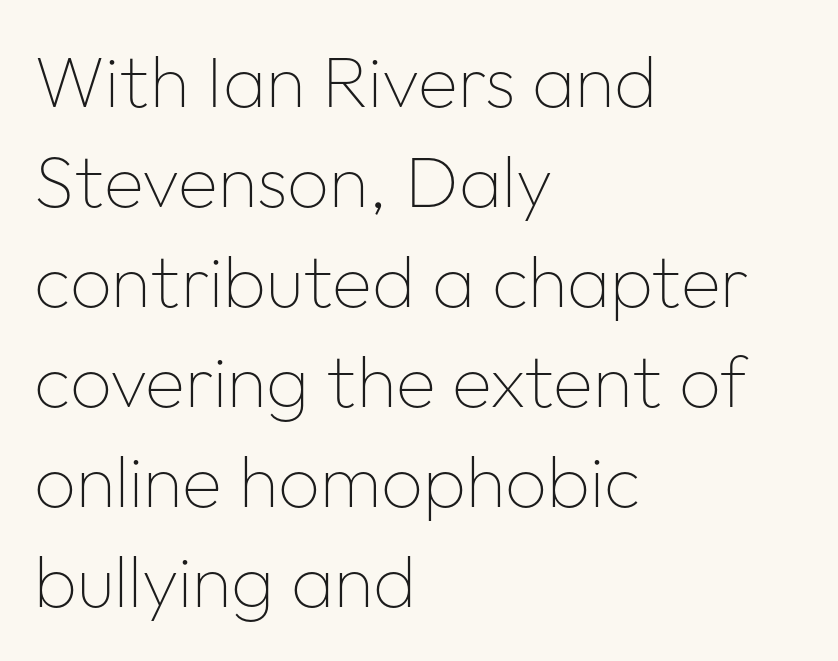
The image shows 73 px thin sans-serif type, upright; set left-aligned, normal line spacing (1.37x), normal letter spacing, not underlined; low stroke contrast and a medium x-height.
